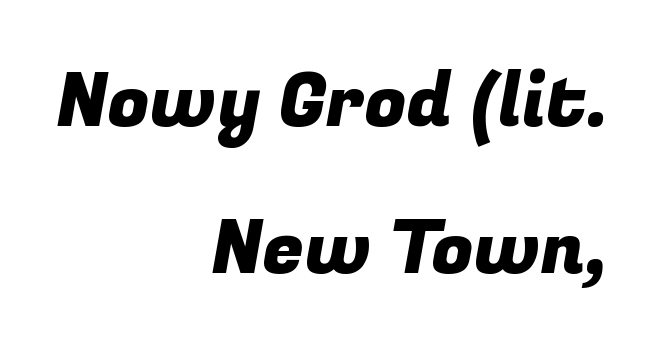
{"serif": "no", "width": "normal", "stroke_contrast": "low", "x_height": "medium", "monospaced": "no", "underline": "no", "align": "right", "line_spacing": "loose", "line_spacing_ratio": 1.96, "letter_spacing": "normal", "letter_spacing_em": 0.0, "glyph_px": 75}
